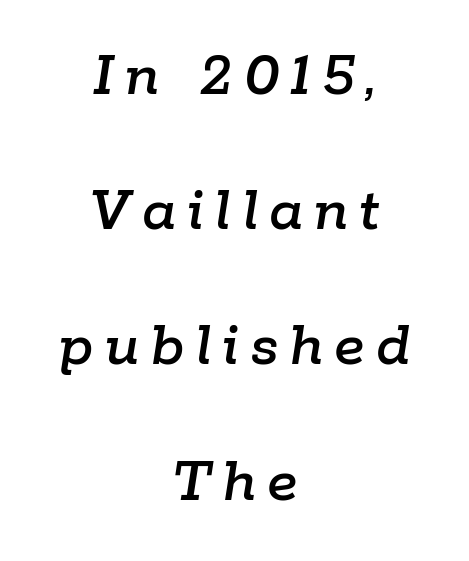
You could not count columns in this text — the font is proportionally spaced. The glyphs look as if they've been sheared to an angle. Compared with typical paragraphs, the rows here are farther apart. The setting favours the middle, as headings and verse often do. Clear beneath every line of the passage.
